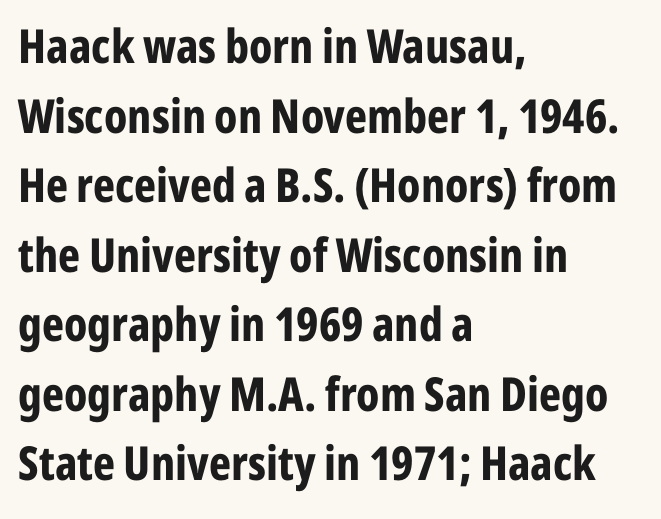
{"serif": "no", "italic": "no", "bold": "yes", "weight": "bold", "width": "condensed", "stroke_contrast": "low", "x_height": "medium", "monospaced": "no", "underline": "no", "align": "left", "line_spacing": "normal", "line_spacing_ratio": 1.48, "letter_spacing": "normal", "letter_spacing_em": 0.0, "glyph_px": 47}
